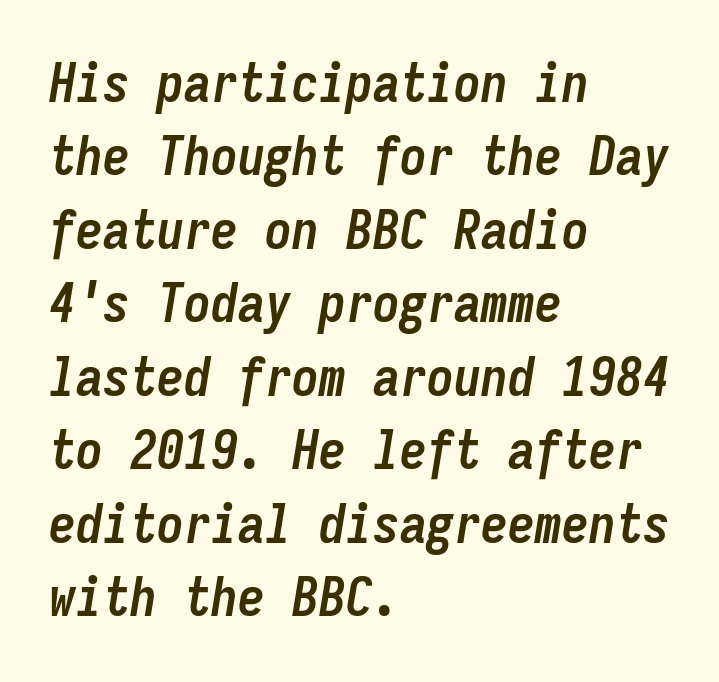
The image shows 54 px semibold, condensed type, italic (leaning right), monospaced; set left-aligned, normal line spacing (1.36x), normal letter spacing, not underlined; low stroke contrast and a medium x-height.
